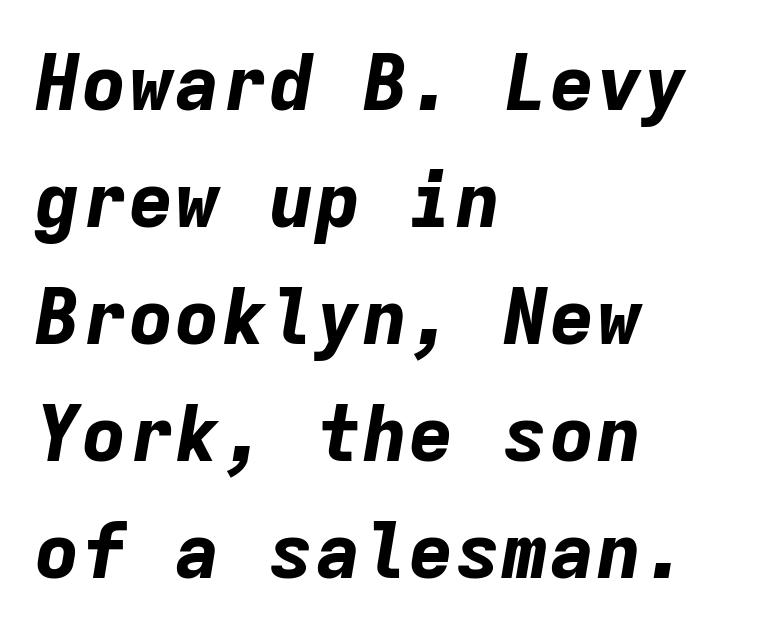
The rendering uses typewriter-style spacing with identical character cells. The typography opts for an oblique posture over an upright one. What stands out about the letter spacing? Nothing — it is the standard amount. The glyphs have the mass of a bold cut.
